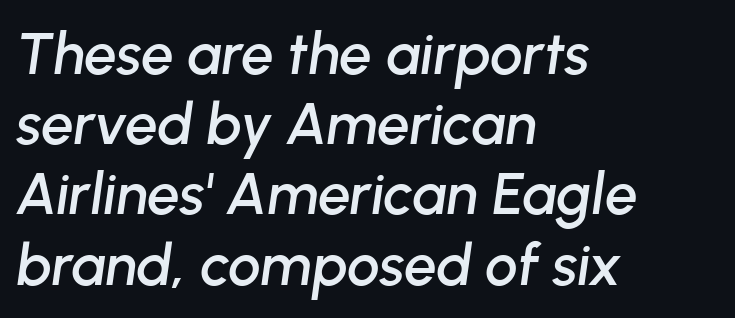
Letters rest on an invisible, unmarked baseline. The paragraph has a hard left edge and a soft right edge. Slanted lettering throughout. Proportional: the letters do not fall into vertical columns.
